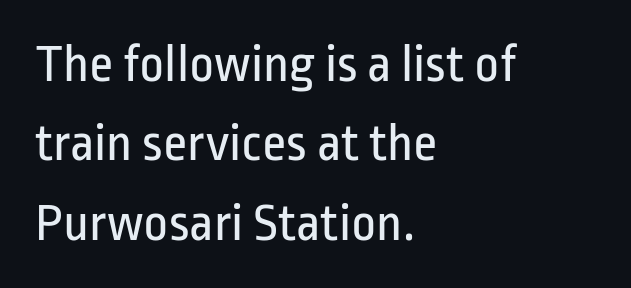
The image shows 54 px regular-weight, condensed sans-serif type, upright; set left-aligned, normal line spacing (1.47x), normal letter spacing, not underlined; low stroke contrast and a medium x-height.
